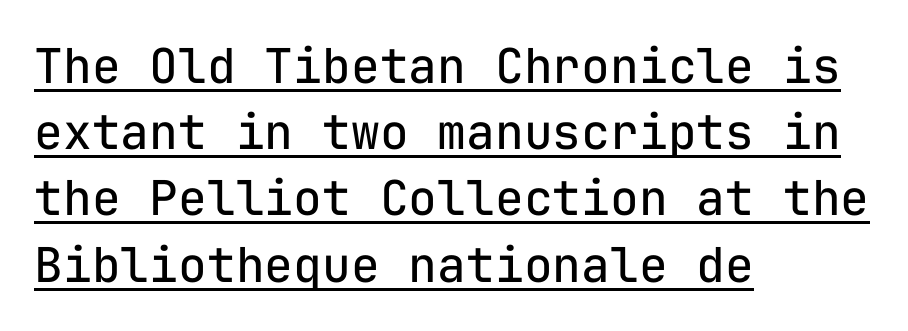
Line starts are locked; line ends wander. One glance says typical: line gaps are just what's usual. Looks like terminal output: every glyph gets an equal slot. When letters stand straight like this, we call the style roman or upright. The passage shown has conventional tracking throughout. This rendering employs a face without finishing strokes, i.e., a sans-serif.
